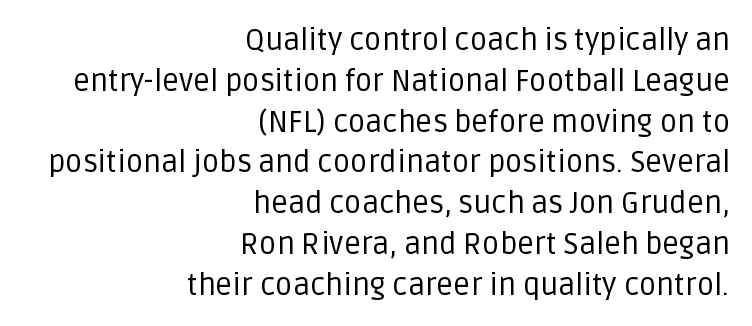
Q: Is the text bold? A: No.
Q: Is the text italic (slanted)? A: No, it is upright.
Q: Is the typeface a serif or a sans-serif typeface? A: Sans-serif.
Q: Is the text underlined? A: No.
Q: How is the paragraph aligned? A: Right-aligned.
Q: Is the spacing between letters normal or unusually wide? A: Normal.
Q: Is the spacing between lines tight, normal or loose? A: Normal.
Q: Width (condensed, normal, or wide)? A: Normal.
Q: Stroke contrast? A: Low.
Q: x-height? A: Large.
Q: Monospaced? A: No.
